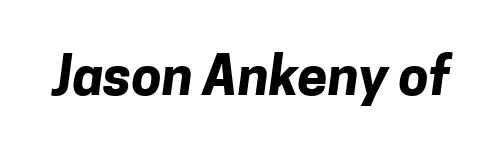
{"serif": "no", "bold": "yes", "weight": "bold", "width": "normal", "stroke_contrast": "low", "x_height": "medium", "monospaced": "no", "underline": "no", "letter_spacing": "normal", "letter_spacing_em": 0.0, "glyph_px": 54}
